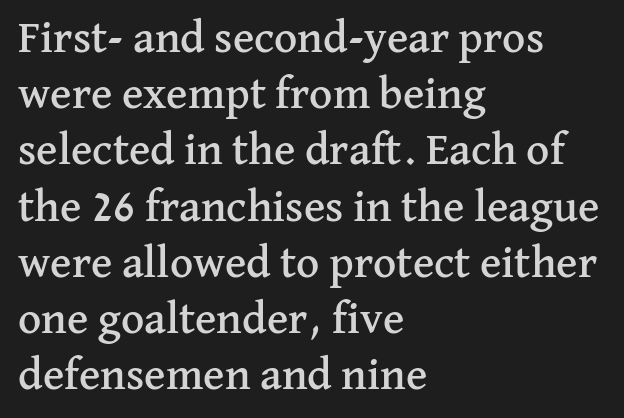
{"serif": "yes", "italic": "no", "width": "normal", "stroke_contrast": "medium", "x_height": "medium", "monospaced": "no", "underline": "no", "align": "left", "line_spacing": "normal", "line_spacing_ratio": 1.25, "letter_spacing": "normal", "letter_spacing_em": 0.0, "glyph_px": 45}
